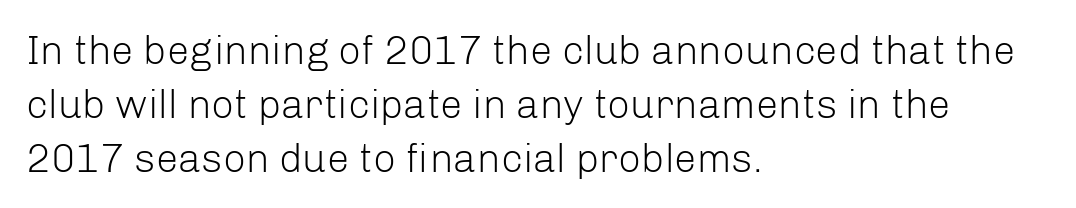
The image shows 40 px light sans-serif type, upright; set left-aligned, normal line spacing (1.35x), normal letter spacing, not underlined; low stroke contrast and a medium x-height.
